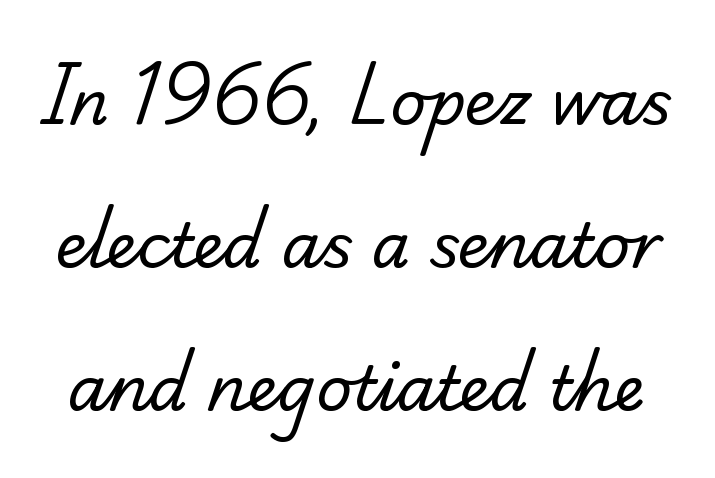
The letters advance in unequal steps, a hallmark of proportional type. Weight: in the light-to-regular range. Does extra space separate the letters? No, they use regular spacing. Rule under the text: the space is simply empty. The line-height multiplier appears high, well above default.
